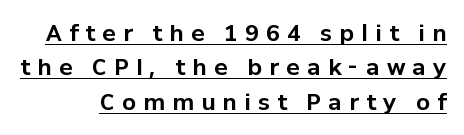
Strokes here are thick enough to call this a true bold. Designer's note — italics off, roman on. Each word looks stretched out because of the extra space between its letters. A typesetter would call this leading conventional body-copy spacing. The glyphs are accompanied by a horizontal stroke just below them.
